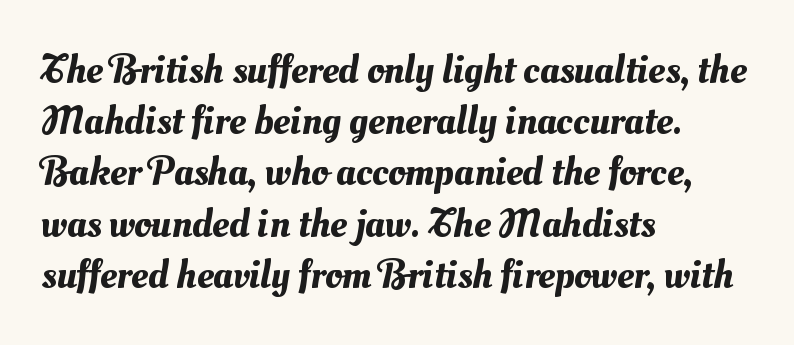
The image shows 41 px text type; set left-aligned, normal line spacing (1.25x), normal letter spacing, not underlined; medium stroke contrast and a small x-height.
